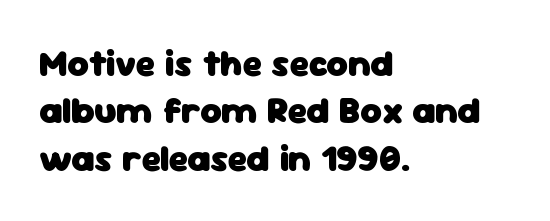
Upright lettering throughout. The typeface chosen for these lines omits serifs. Quick note: interline space is typical. Descender tails drop into unmarked territory.
